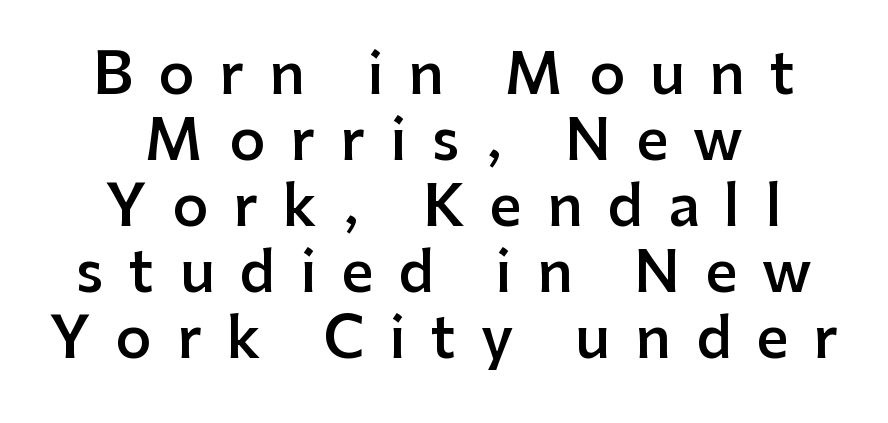
The image shows 56 px semibold sans-serif type, upright; set centered, line spacing 1.18x, unusually wide letter spacing (+0.45 em), not underlined; low stroke contrast and a medium x-height.
